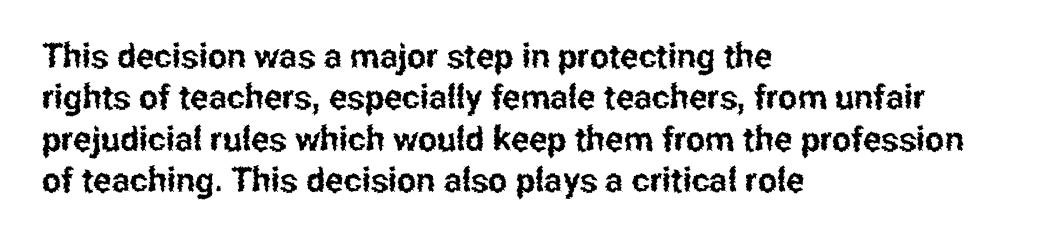
Q: Is the text italic (slanted)? A: No, it is upright.
Q: Is the typeface a serif or a sans-serif typeface? A: Sans-serif.
Q: Is the text underlined? A: No.
Q: How is the paragraph aligned? A: Left-aligned.
Q: Is the spacing between letters normal or unusually wide? A: Normal.
Q: Width (condensed, normal, or wide)? A: Condensed.
Q: Stroke contrast? A: Low.
Q: x-height? A: Medium.
Q: Monospaced? A: No.
